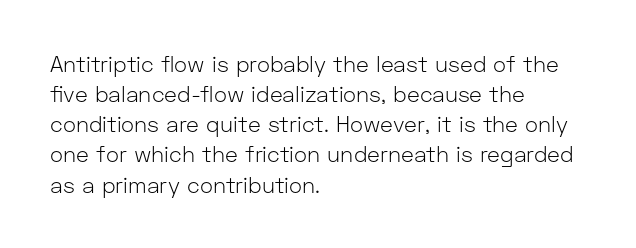
The letterforms sit shoulder to shoulder at normal distance. The space directly below the letters is spotless. Counters stay open thanks to moderate or lighter strokes. The vertical gap from one line to the next is medium. Ascenders rise straight up at ninety degrees. The ragged edge is on the right, which tells us the setting is flush left.
